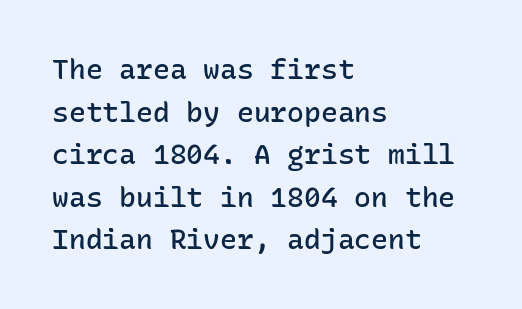
Q: Is the text bold? A: Semi-bold.
Q: Is the text italic (slanted)? A: No, it is upright.
Q: Is the typeface a serif or a sans-serif typeface? A: Sans-serif.
Q: Is the text underlined? A: No.
Q: How is the paragraph aligned? A: Left-aligned.
Q: Is the spacing between letters normal or unusually wide? A: Normal.
Q: Is the spacing between lines tight, normal or loose? A: Normal.
Q: Width (condensed, normal, or wide)? A: Normal.
Q: Stroke contrast? A: Low.
Q: x-height? A: Medium.
Q: Monospaced? A: Yes.
